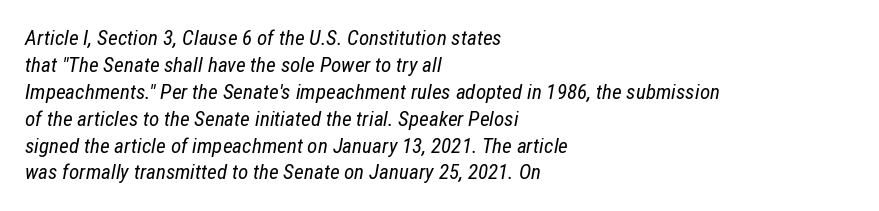
An italicized treatment has been applied to the whole sample. The space between consecutive lines is moderate. Check the space under the baseline: it is left empty. In terms of letterspacing, this is plain default setting. Weight: in the light-to-regular range.
